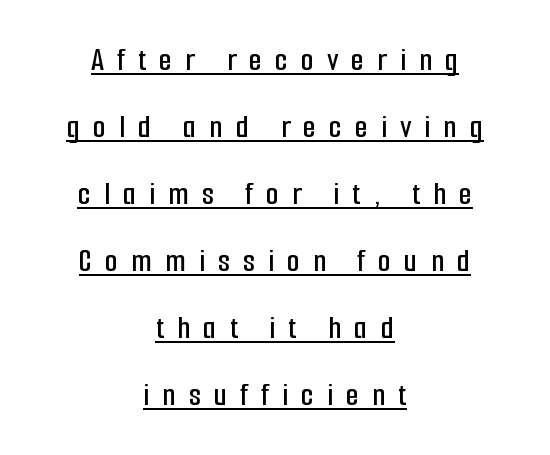
{"serif": "no", "italic": "no", "width": "condensed", "stroke_contrast": "low", "x_height": "medium", "monospaced": "no", "underline": "yes", "align": "center", "line_spacing": "loose", "line_spacing_ratio": 1.97, "letter_spacing": "wide", "letter_spacing_em": 0.38, "glyph_px": 34}
